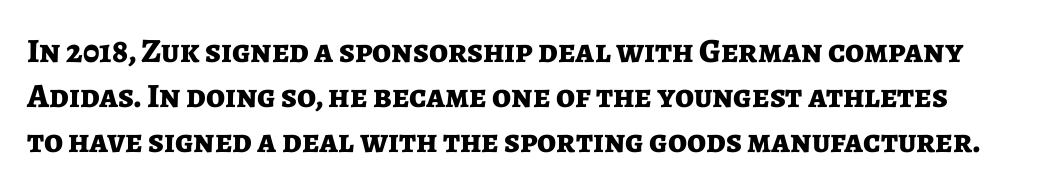
{"serif": "no", "italic": "no", "bold": "yes", "weight": "bold", "width": "normal", "stroke_contrast": "low", "x_height": "medium", "monospaced": "no", "underline": "no", "line_spacing": "normal", "line_spacing_ratio": 1.32, "letter_spacing": "normal", "letter_spacing_em": 0.0, "glyph_px": 34}
